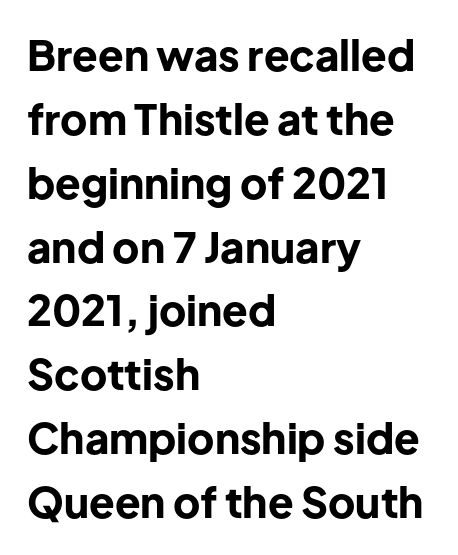
The image shows 42 px bold sans-serif type, upright; set left-aligned, normal line spacing (1.52x), normal letter spacing, not underlined; low stroke contrast and a medium x-height.
